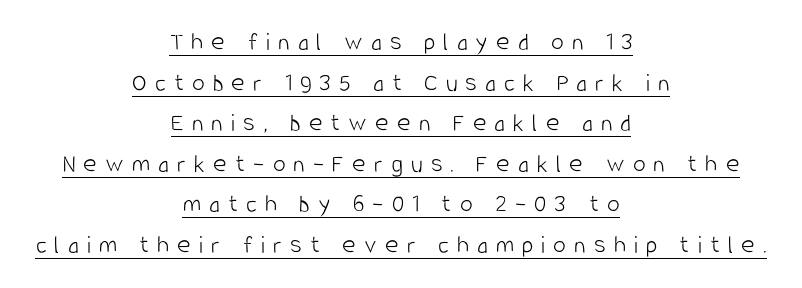
{"italic": "no", "bold": "no", "underline": "yes", "align": "center", "line_spacing": "normal", "line_spacing_ratio": 1.56, "letter_spacing": "wide", "letter_spacing_em": 0.31, "glyph_px": 26}
